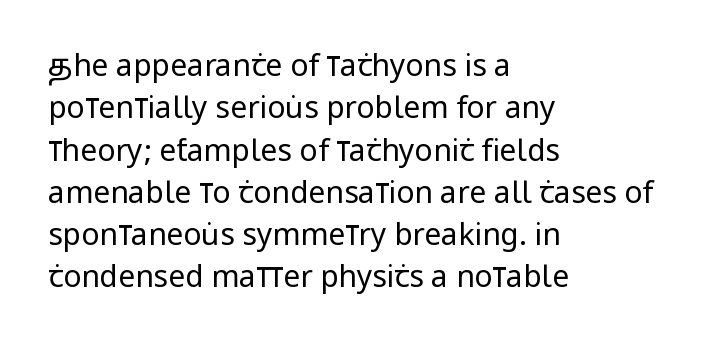
Q: Is the text bold? A: No.
Q: Is the text italic (slanted)? A: No, it is upright.
Q: Is the typeface a serif or a sans-serif typeface? A: Sans-serif.
Q: Is the text underlined? A: No.
Q: How is the paragraph aligned? A: Left-aligned.
Q: Is the spacing between letters normal or unusually wide? A: Normal.
Q: Is the spacing between lines tight, normal or loose? A: Normal.
Q: Width (condensed, normal, or wide)? A: Condensed.
Q: Stroke contrast? A: Low.
Q: x-height? A: Large.
Q: Monospaced? A: No.
